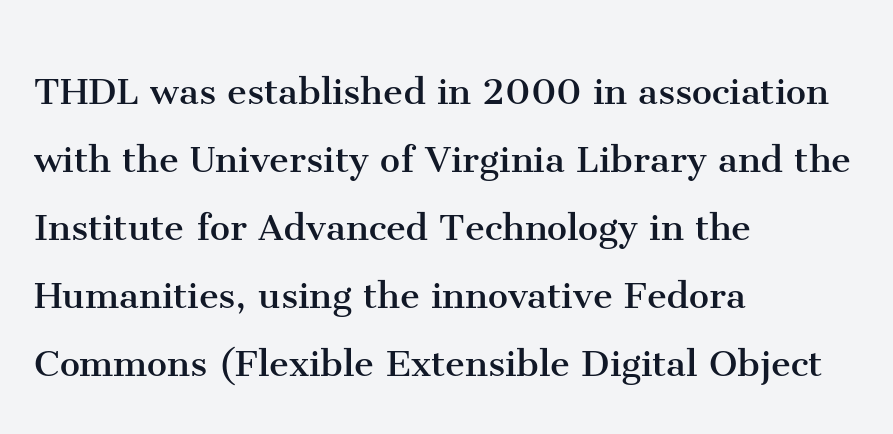
The image shows 45 px regular-weight serif type, upright; set left-aligned, normal line spacing (1.51x), normal letter spacing, not underlined; medium stroke contrast and a medium x-height.
